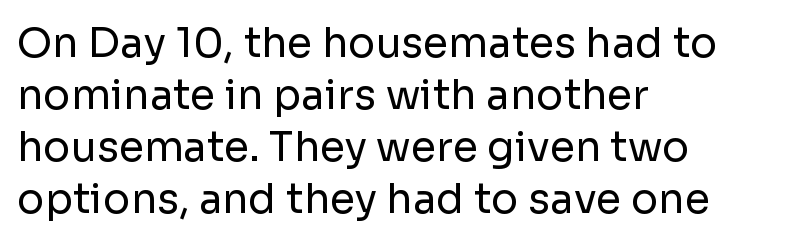
{"serif": "no", "italic": "no", "bold": "no", "weight": "regular", "width": "normal", "stroke_contrast": "low", "x_height": "medium", "monospaced": "no", "underline": "no", "align": "left", "line_spacing": "normal", "line_spacing_ratio": 1.27, "letter_spacing": "normal", "letter_spacing_em": 0.0, "glyph_px": 41}
